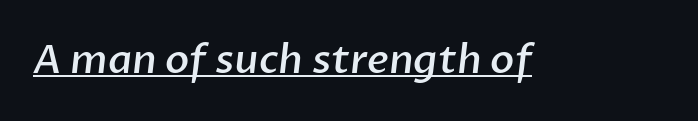
{"serif": "no", "bold": "semi", "weight": "semibold", "width": "normal", "stroke_contrast": "low", "x_height": "medium", "monospaced": "no", "underline": "yes", "letter_spacing": "normal", "letter_spacing_em": 0.0, "glyph_px": 40}
